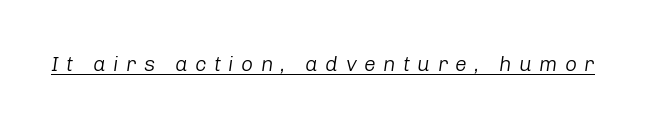
The tracking reads as deliberately expanded to a designer's eye. Tall strokes in this sample are angled rather than plumb. In designer terms, the underline attribute is active on this setting. Heaviness? Minimal to ordinary, like unemphasized prose.
